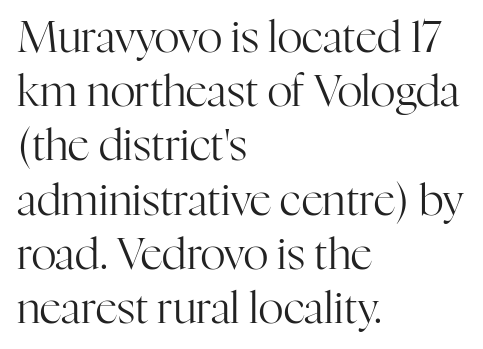
{"serif": "yes", "italic": "no", "bold": "no", "weight": "regular", "width": "normal", "stroke_contrast": "high", "x_height": "medium", "monospaced": "no", "underline": "no", "align": "left", "line_spacing": "normal", "line_spacing_ratio": 1.26, "letter_spacing": "normal", "letter_spacing_em": 0.0, "glyph_px": 43}
